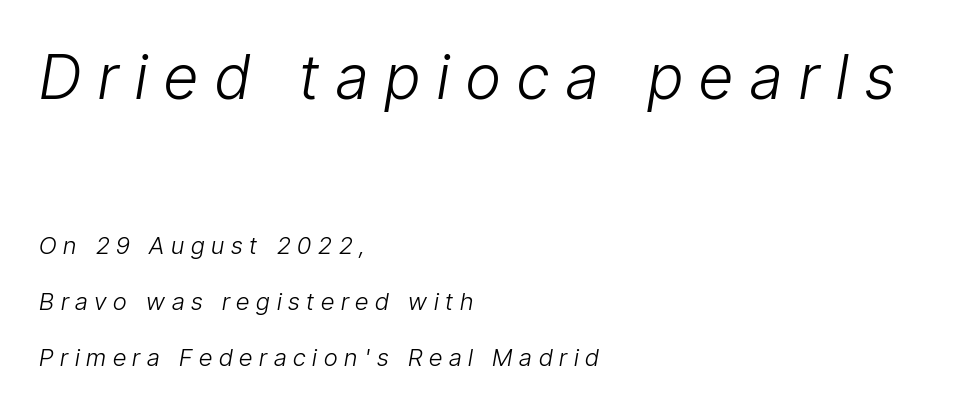
Q: Is the text bold? A: No.
Q: Is the text italic (slanted)? A: Yes, it leans right by about 9 degrees.
Q: Is the text underlined? A: No.
Q: How is the paragraph aligned? A: Left-aligned.
Q: Is the spacing between letters normal or unusually wide? A: Unusually wide.
Q: Is the spacing between lines tight, normal or loose? A: Loose.
Q: Which block of text is set in a larger size, the first (top) or the second (bottom)? A: The first (top) one.
Q: Width (condensed, normal, or wide)? A: Condensed.
Q: Stroke contrast? A: Low.
Q: x-height? A: Medium.
Q: Monospaced? A: No.
